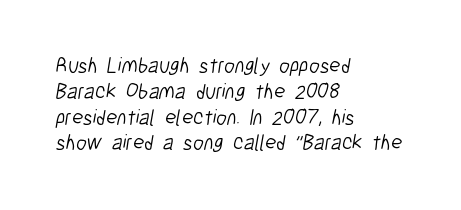
Q: Is the text bold? A: No.
Q: Is the text underlined? A: No.
Q: How is the paragraph aligned? A: Left-aligned.
Q: Is the spacing between letters normal or unusually wide? A: Normal.
